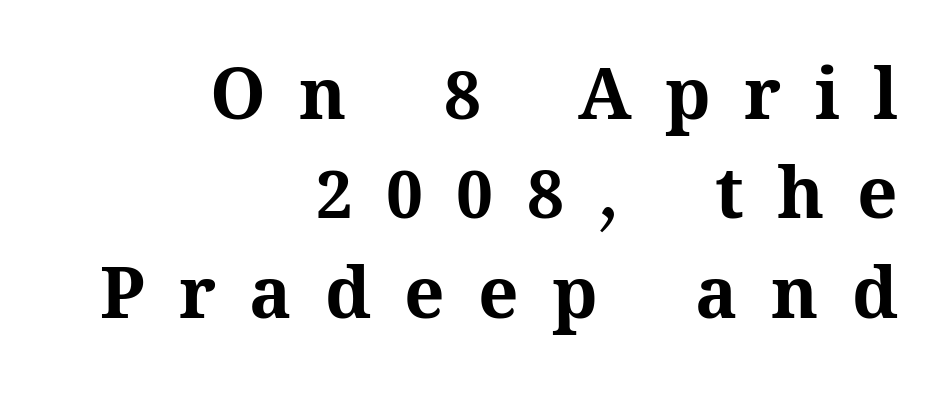
Proportional: the letters do not fall into vertical columns. Horizontal alignment here is rightward, an uncommon choice for prose. Display-style spreading of the glyphs; the letterfit is very open. A normal amount of white space separates one row of letters from the next. Weight: bold.
